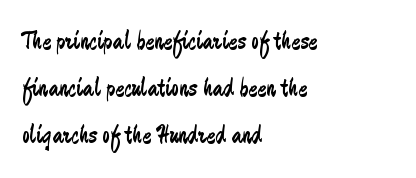
The letters sit at their default tracking, neither squeezed nor spread. A bare baseline throughout the passage. Stroke thickness stays within the range of a standard reading face or lighter. The text block is weighted toward the left margin, trailing off unevenly rightward.
